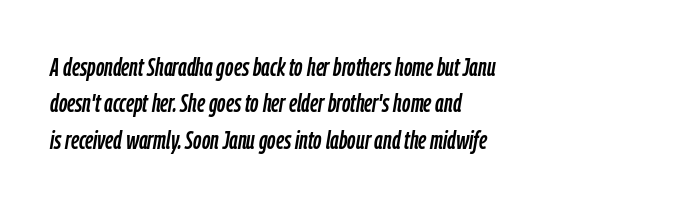
Italic: yes, the glyphs are oblique. A classic flush-left, rag-right setting is used for this passage. Type without underlining. A typesetter would call this zero additional tracking. Vertically, the passage feels balanced, rows spaced as you'd expect.
